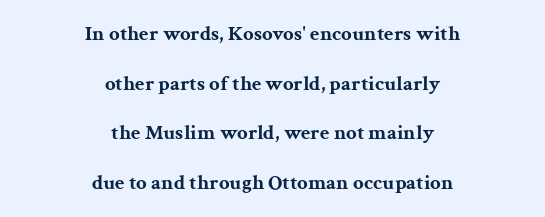
The image shows 21 px bold type, upright; set centered, loose line spacing (2.36x), normal letter spacing, not underlined.
